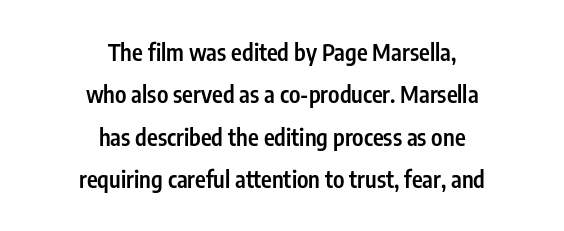
The image shows 23 px text type, upright; set centered, line spacing 1.84x, normal letter spacing, not underlined.
